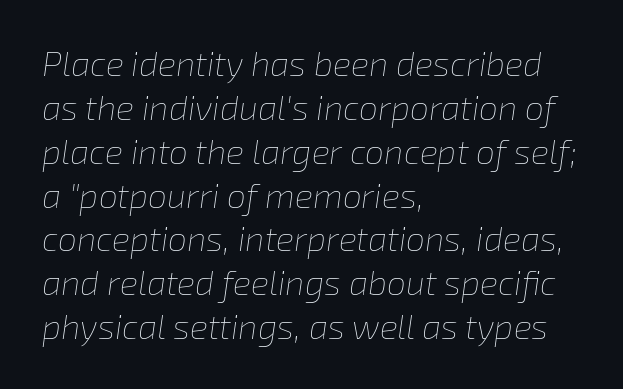
The image shows 34 px thin type, italic (leaning right); set left-aligned, normal line spacing (1.29x), normal letter spacing, not underlined; low stroke contrast and a medium x-height.
